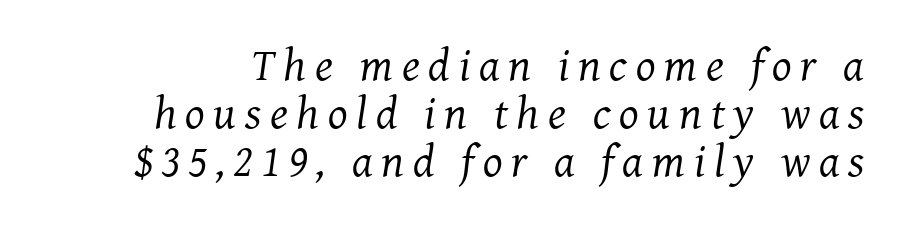
Q: Is the text bold? A: No.
Q: Is the text italic (slanted)? A: Yes, it leans right by about 7 degrees.
Q: Is the typeface a serif or a sans-serif typeface? A: Serif.
Q: Is the text underlined? A: No.
Q: Is the spacing between lines tight, normal or loose? A: Tight.
Q: Width (condensed, normal, or wide)? A: Normal.
Q: Stroke contrast? A: Medium.
Q: x-height? A: Medium.
Q: Monospaced? A: No.
